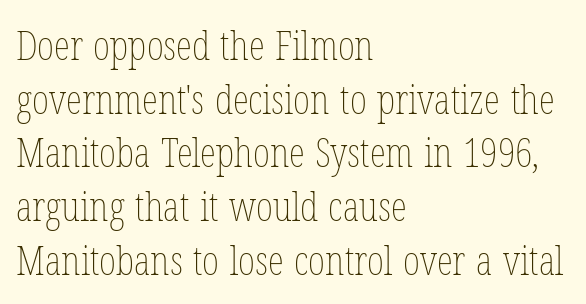
{"italic": "no", "bold": "no", "weight": "thin", "width": "condensed", "stroke_contrast": "low", "x_height": "medium", "monospaced": "no", "underline": "no", "align": "left", "line_spacing": "normal", "line_spacing_ratio": 1.31, "letter_spacing": "normal", "letter_spacing_em": 0.0, "glyph_px": 41}
